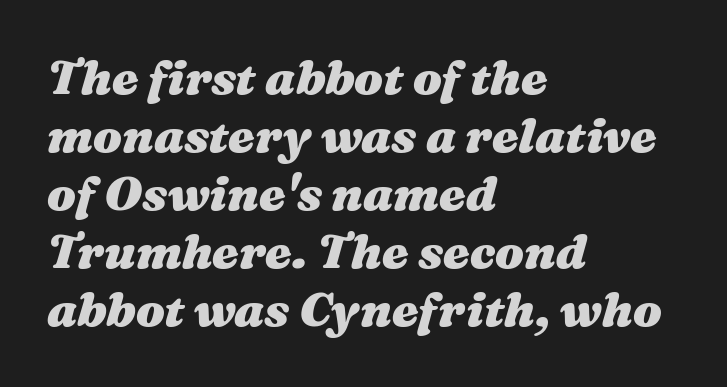
{"italic": "yes", "lean": "right", "slant_degrees": 16, "bold": "yes", "weight": "heavy", "width": "wide", "stroke_contrast": "medium", "x_height": "medium", "monospaced": "no", "underline": "no", "align": "left", "line_spacing_ratio": 1.21, "letter_spacing": "normal", "letter_spacing_em": 0.0, "glyph_px": 48}
